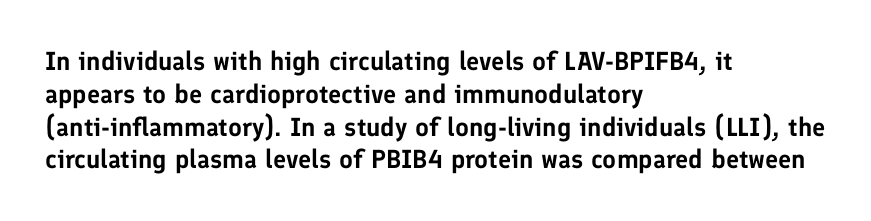
Each new line begins a customary step beneath the previous one. The passage shown is not underscored anywhere. Unlike italic type, these characters show no tilt at all. Casual observation: everything's shoved over to the left.
